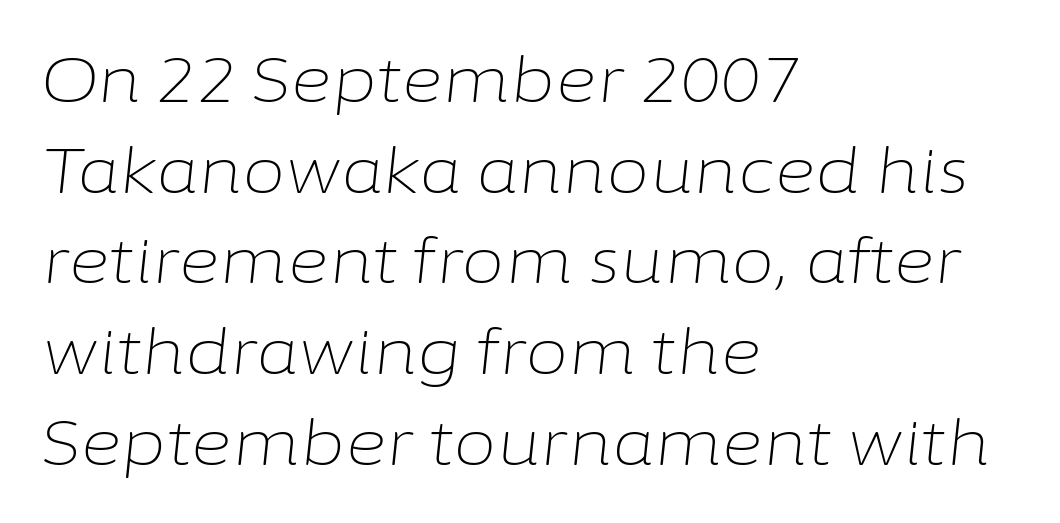
Q: Is the text bold? A: No.
Q: Is the text italic (slanted)? A: Yes, it leans right by about 6 degrees.
Q: Is the text underlined? A: No.
Q: How is the paragraph aligned? A: Left-aligned.
Q: Is the spacing between letters normal or unusually wide? A: Normal.
Q: Is the spacing between lines tight, normal or loose? A: Normal.
Q: Width (condensed, normal, or wide)? A: Normal.
Q: Stroke contrast? A: Low.
Q: x-height? A: Medium.
Q: Monospaced? A: No.
